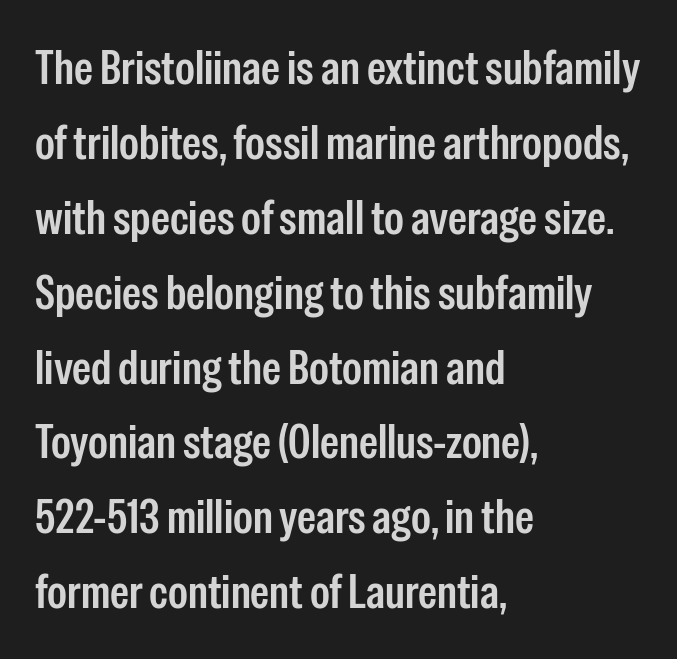
Q: Is the text italic (slanted)? A: No, it is upright.
Q: Is the typeface a serif or a sans-serif typeface? A: Sans-serif.
Q: Is the text underlined? A: No.
Q: How is the paragraph aligned? A: Left-aligned.
Q: Is the spacing between letters normal or unusually wide? A: Normal.
Q: Is the spacing between lines tight, normal or loose? A: Normal.
Q: Width (condensed, normal, or wide)? A: Condensed.
Q: Stroke contrast? A: Low.
Q: x-height? A: Medium.
Q: Monospaced? A: No.
